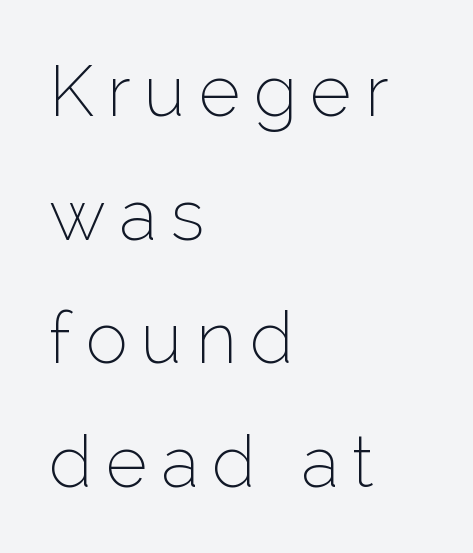
{"serif": "no", "italic": "no", "bold": "no", "weight": "thin", "width": "normal", "stroke_contrast": "low", "x_height": "medium", "monospaced": "no", "underline": "no", "align": "left", "line_spacing_ratio": 1.74, "glyph_px": 71}
